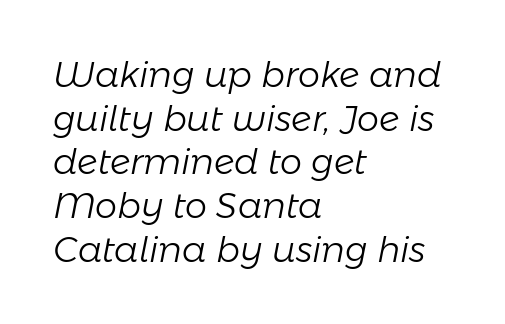
A quiet, ordinary-to-light weight characterises the typeface. Reading down the column, the eye jumps a familiar distance to each next line. Is this a fixed-width face? No — the glyphs have proportional, varying widths. Emphasis-style slanted type is in use.
